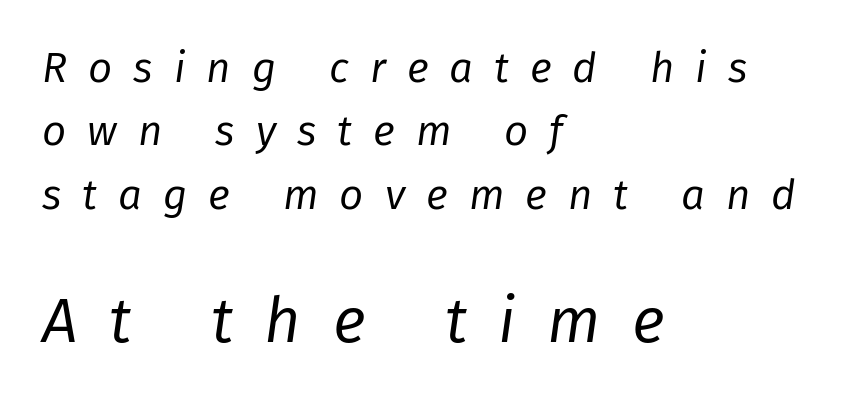
Bigger letters appear in the bottom chunk; the top chunk is reduced. A light-to-regular cut is what we see here. You could not count columns in this text — the font is proportionally spaced. If you drew a ruler down the left edge, every line would touch it.
